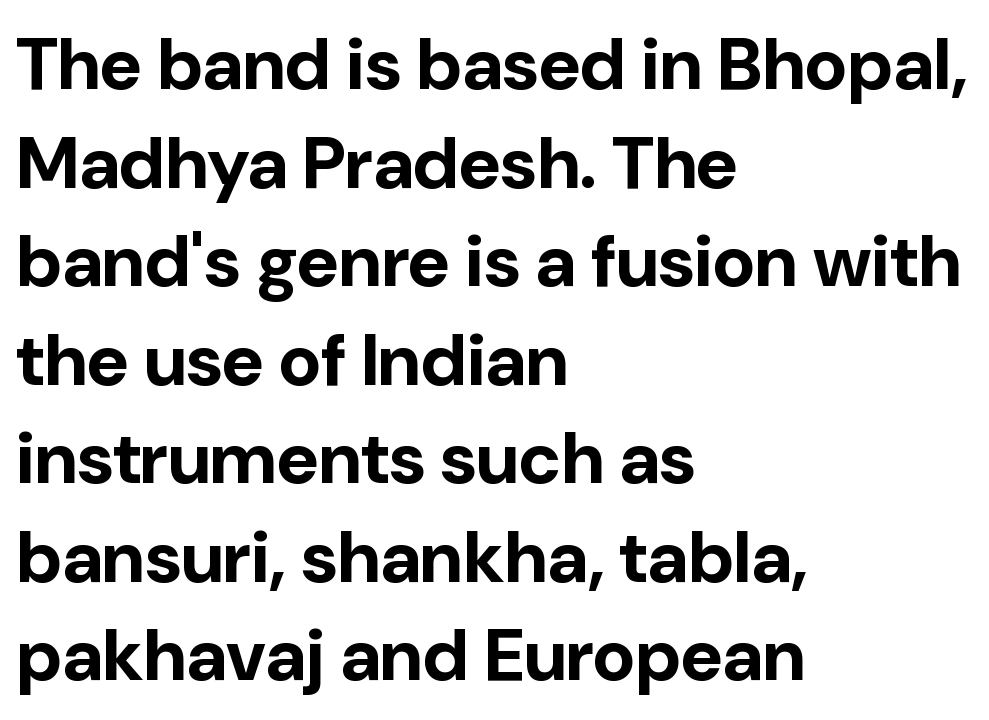
Q: Is the text bold? A: Yes.
Q: Is the text italic (slanted)? A: No, it is upright.
Q: Is the typeface a serif or a sans-serif typeface? A: Sans-serif.
Q: Is the text underlined? A: No.
Q: How is the paragraph aligned? A: Left-aligned.
Q: Is the spacing between letters normal or unusually wide? A: Normal.
Q: Is the spacing between lines tight, normal or loose? A: Normal.
Q: Width (condensed, normal, or wide)? A: Normal.
Q: Stroke contrast? A: Low.
Q: x-height? A: Medium.
Q: Monospaced? A: No.
